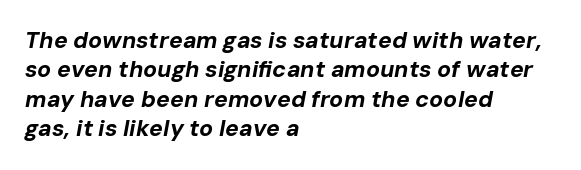
The image shows 23 px bold type, italic (leaning right); set left-aligned, normal line spacing (1.28x), normal letter spacing, not underlined.
